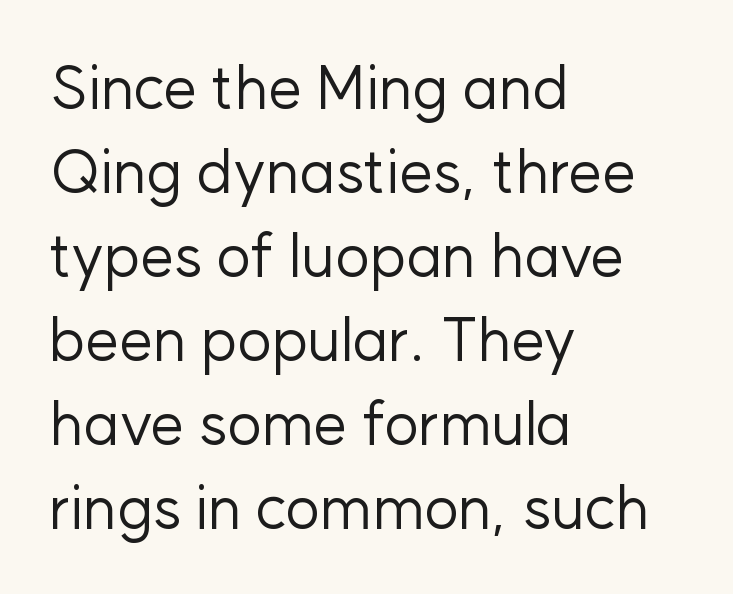
{"serif": "no", "italic": "no", "bold": "no", "weight": "regular", "width": "normal", "stroke_contrast": "low", "x_height": "medium", "monospaced": "no", "underline": "no", "align": "left", "line_spacing": "normal", "line_spacing_ratio": 1.4, "letter_spacing": "normal", "letter_spacing_em": 0.0, "glyph_px": 60}
